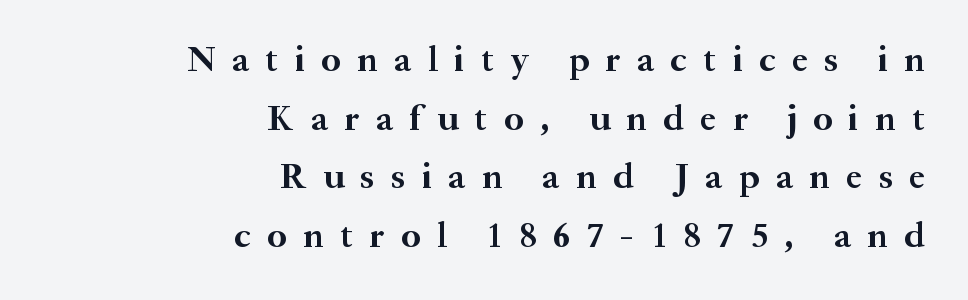
{"serif": "yes", "italic": "no", "bold": "yes", "weight": "semibold", "width": "normal", "stroke_contrast": "medium", "x_height": "small", "monospaced": "no", "underline": "no", "align": "right", "line_spacing": "normal", "line_spacing_ratio": 1.63, "letter_spacing": "wide", "letter_spacing_em": 0.46, "glyph_px": 36}
